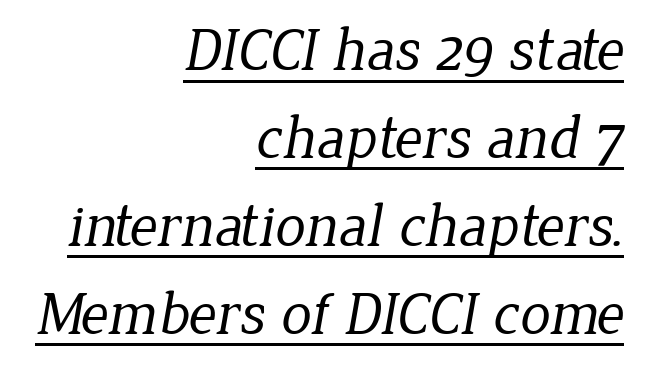
This sample has the flowing, uneven cadence of proportional lettering. The typesetter has applied underlining to the passage shown. Default kerning and tracking; the words read as compact shapes. Small tapered or slab feet sit at the stroke ends, so this counts as serif. Each line ends at the same right margin while the left side varies. Vertical stems look standard width or narrower in stroke.
